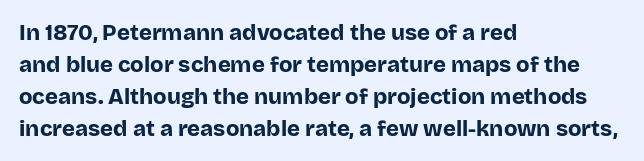
{"italic": "no", "bold": "yes", "underline": "no", "align": "left", "line_spacing": "normal", "line_spacing_ratio": 1.45, "letter_spacing": "normal", "letter_spacing_em": 0.0, "glyph_px": 22}
